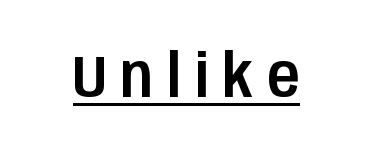
The image shows 59 px condensed sans-serif type, upright; set unusually wide letter spacing (+0.24 em), underlined; low stroke contrast and a large x-height.
